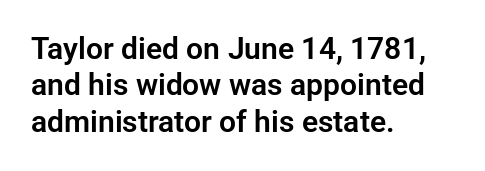
{"serif": "no", "italic": "no", "width": "normal", "stroke_contrast": "low", "x_height": "medium", "monospaced": "no", "underline": "no", "align": "left", "line_spacing_ratio": 1.21, "letter_spacing": "normal", "letter_spacing_em": 0.0, "glyph_px": 30}
